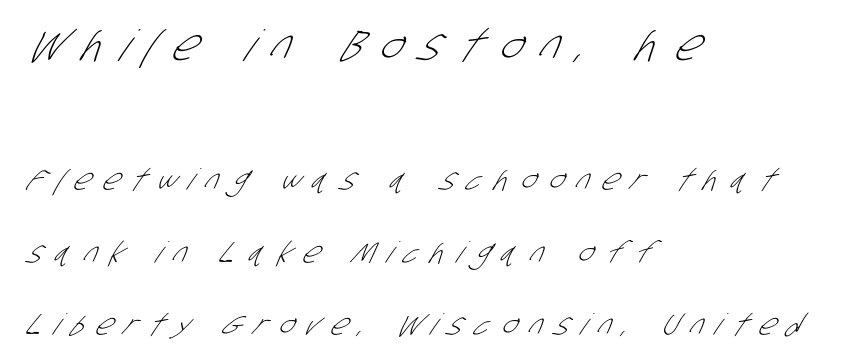
Q: Is the text bold? A: No.
Q: Is the typeface a serif or a sans-serif typeface? A: Sans-serif.
Q: Is the text underlined? A: No.
Q: How is the paragraph aligned? A: Left-aligned.
Q: Is the spacing between letters normal or unusually wide? A: Unusually wide.
Q: Is the spacing between lines tight, normal or loose? A: Loose.
Q: Which block of text is set in a larger size, the first (top) or the second (bottom)? A: The first (top) one.
Q: Width (condensed, normal, or wide)? A: Condensed.
Q: Stroke contrast? A: Low.
Q: x-height? A: Large.
Q: Monospaced? A: No.
